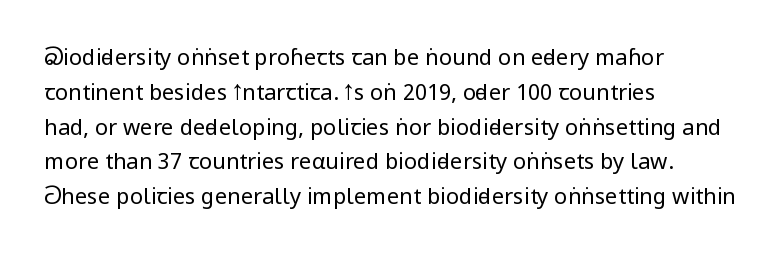
All the whitespace from short lines collects on the right. No extra tracking has been applied to these lines. Characters remain perfectly vertical along every line. The space beneath each line is pristine and unruled. Vertical stems look standard width or narrower in stroke.
